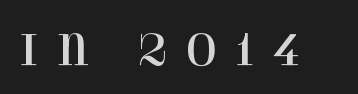
A typesetter would mark this as roman, not italic. Is the letter spacing exaggerated? Yes — the characters are pushed far apart. Nobody drew a line under any word here. The font family rendered here belongs to the serif group. The rendering uses natural spacing where letterforms have individual widths.
